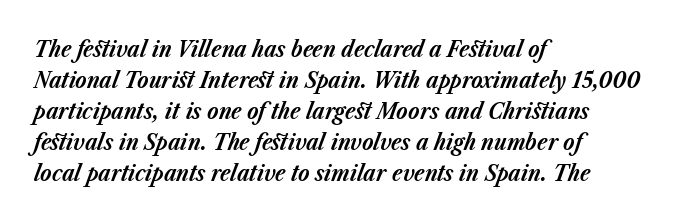
{"italic": "yes", "lean": "right", "slant_degrees": 23, "bold": "yes", "underline": "no", "align": "left", "line_spacing": "normal", "line_spacing_ratio": 1.35, "letter_spacing": "normal", "letter_spacing_em": 0.0, "glyph_px": 23}
